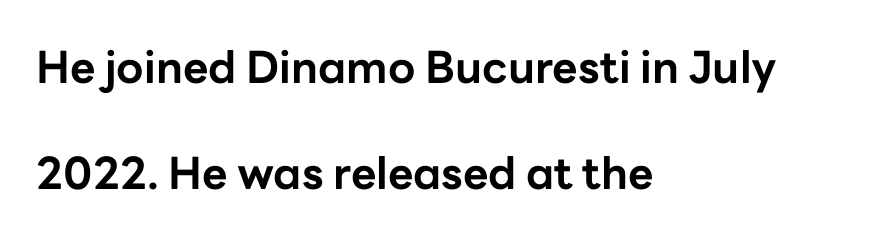
Q: Is the text bold? A: Yes.
Q: Is the text italic (slanted)? A: No, it is upright.
Q: Is the typeface a serif or a sans-serif typeface? A: Sans-serif.
Q: Is the text underlined? A: No.
Q: How is the paragraph aligned? A: Left-aligned.
Q: Is the spacing between letters normal or unusually wide? A: Normal.
Q: Is the spacing between lines tight, normal or loose? A: Loose.
Q: Width (condensed, normal, or wide)? A: Normal.
Q: Stroke contrast? A: Low.
Q: x-height? A: Medium.
Q: Monospaced? A: No.
